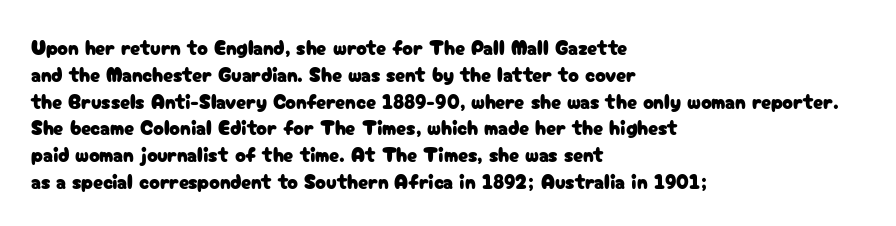
The image shows 20 px text type, upright; set left-aligned, normal line spacing (1.34x), normal letter spacing, not underlined.
